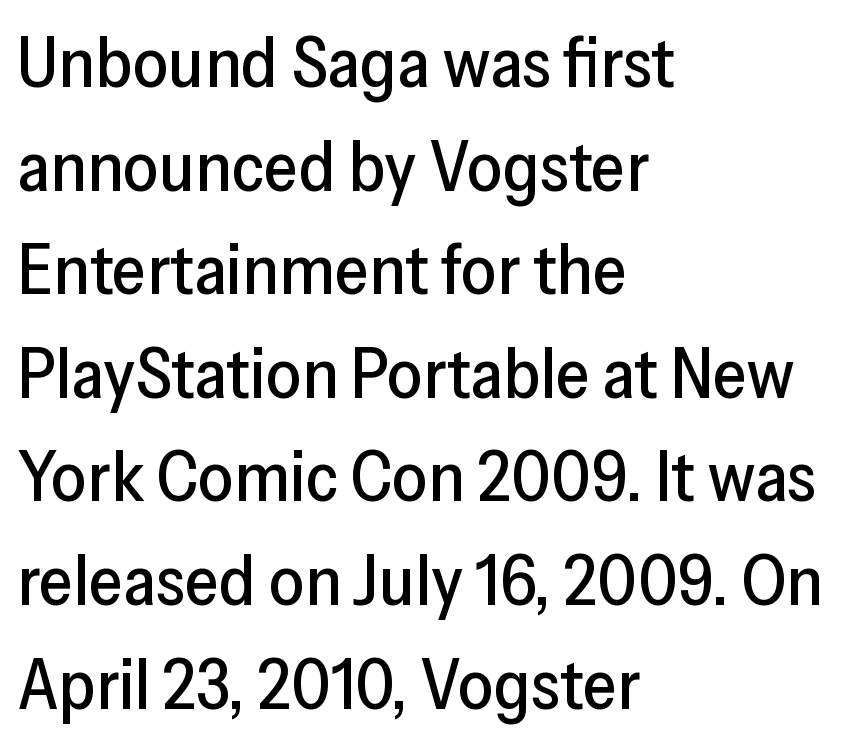
Whoever set this chose a conventional vertical rhythm. Look at the bottom of the vertical strokes: they stop flat, with no serifs. This sample is left-justified, so line endings fall wherever the words run out. Letter spacing: default.
